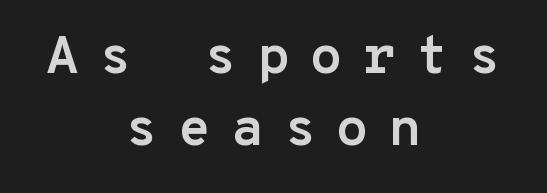
Heavy-handed strokes throughout: this text is bold. Grotesque or geometric, the face here clearly has no serifs. Inter-character spacing is expanded well beyond the font's built-in metrics. The specimen reads as upright at a glance.
